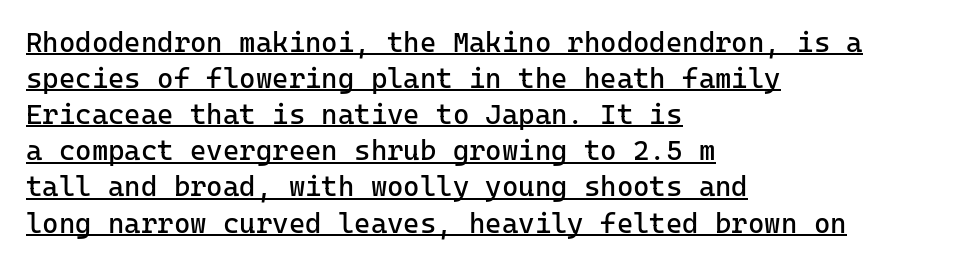
A roman cut, with each character standing at attention. Horizontal bands of white between lines are of average thickness. Serifs: no, the terminals of the letterforms are clean. Short note: letters normally spaced. Students, observe the line beneath the letters — that is underlining. If you drew a ruler down the left edge, every line would touch it.
